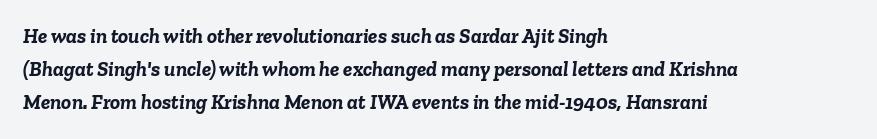
If you drew a ruler down the left edge, every line would touch it. Tall strokes in this sample are angled rather than plumb. Baseline-to-baseline distance is the conventional proportion of letter height. The characters look thick and weighty, a clear bold.
